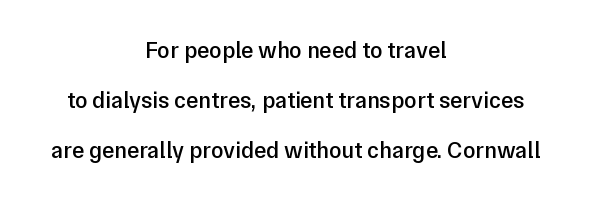
Reading down the block, each line starts at a different indent, mirrored at its end. Designer's note — italics off, roman on. How would I describe the line gaps? Wide and relaxed. A somewhat darkened texture: the type is semibold rather than bold.
